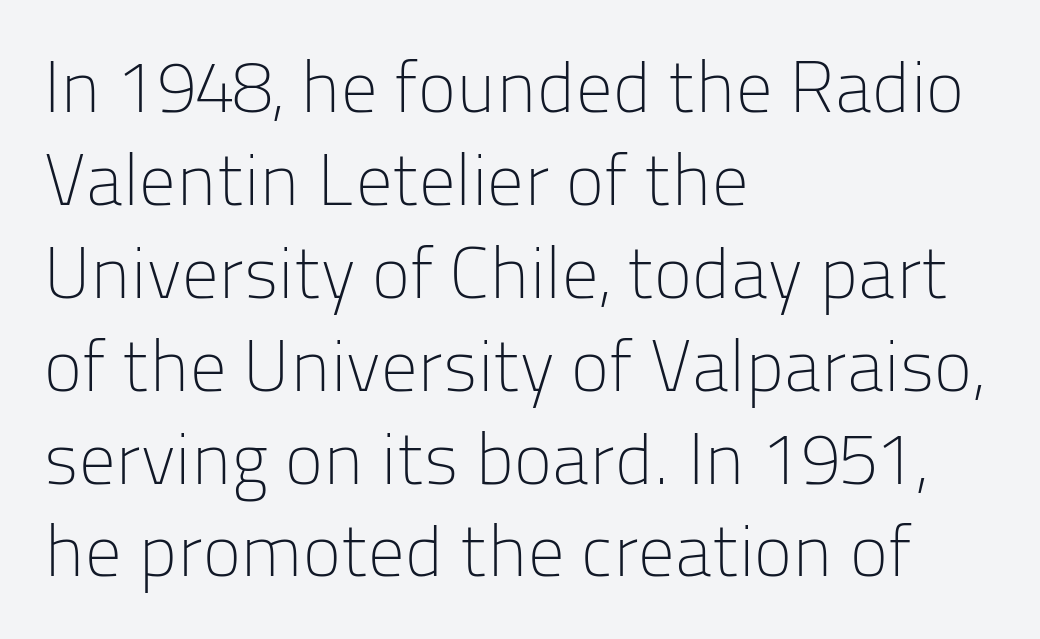
The image shows 72 px light sans-serif type, upright; set left-aligned, normal line spacing (1.29x), normal letter spacing, not underlined; low stroke contrast and a medium x-height.
